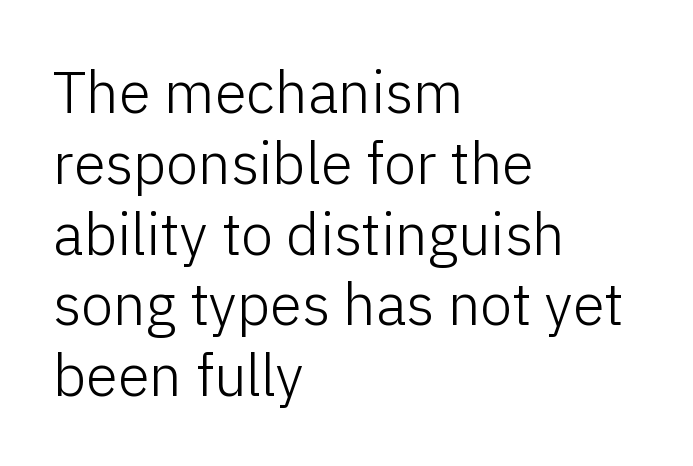
This rendering employs a face without finishing strokes, i.e., a sans-serif. Only glyphs here, with clear space below each row. Reading down the block, your eye returns to a fixed left position each line. Here the glyphs are tracked normally, forming tight word shapes. Nothing heavy about these letters — not bold at all.
